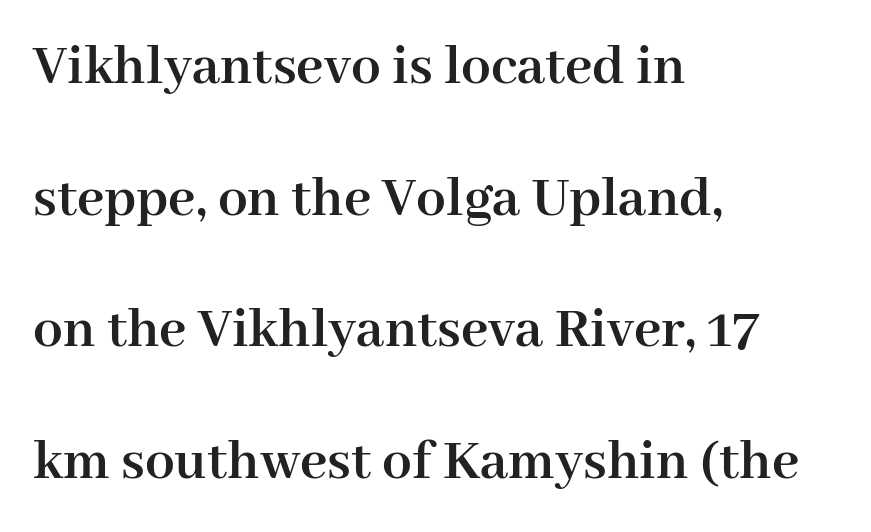
{"serif": "yes", "italic": "no", "bold": "yes", "weight": "semibold", "width": "normal", "stroke_contrast": "high", "x_height": "medium", "monospaced": "no", "underline": "no", "align": "left", "line_spacing": "loose", "line_spacing_ratio": 2.23, "letter_spacing": "normal", "letter_spacing_em": 0.0, "glyph_px": 59}
